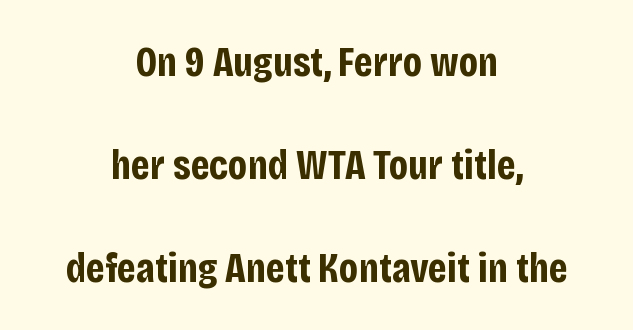
The strokes are fattened all the way to bold. Both edges are ragged and mirror each other, which tells us the setting is centered. Proportional: the letters do not fall into vertical columns. Students, note that the glyphs here touch the page at normal intervals.
